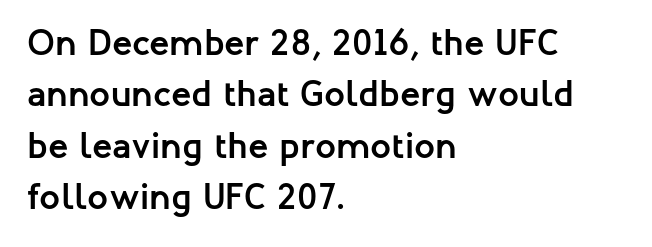
Q: Is the text bold? A: Yes.
Q: Is the text italic (slanted)? A: No, it is upright.
Q: Is the typeface a serif or a sans-serif typeface? A: Sans-serif.
Q: Is the text underlined? A: No.
Q: How is the paragraph aligned? A: Left-aligned.
Q: Is the spacing between letters normal or unusually wide? A: Normal.
Q: Is the spacing between lines tight, normal or loose? A: Normal.
Q: Width (condensed, normal, or wide)? A: Normal.
Q: Stroke contrast? A: Low.
Q: x-height? A: Medium.
Q: Monospaced? A: No.
